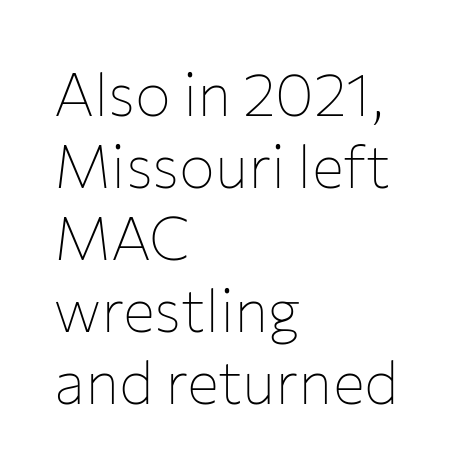
Q: Is the text bold? A: No.
Q: Is the text italic (slanted)? A: No, it is upright.
Q: Is the typeface a serif or a sans-serif typeface? A: Sans-serif.
Q: Is the text underlined? A: No.
Q: How is the paragraph aligned? A: Left-aligned.
Q: Is the spacing between letters normal or unusually wide? A: Normal.
Q: Width (condensed, normal, or wide)? A: Normal.
Q: Stroke contrast? A: Low.
Q: x-height? A: Medium.
Q: Monospaced? A: No.
